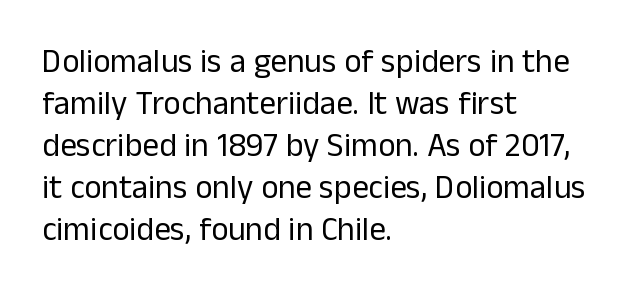
{"serif": "no", "italic": "no", "bold": "no", "weight": "regular", "width": "normal", "stroke_contrast": "low", "x_height": "medium", "monospaced": "no", "underline": "no", "align": "left", "line_spacing": "normal", "line_spacing_ratio": 1.27, "letter_spacing": "normal", "letter_spacing_em": 0.0, "glyph_px": 33}
